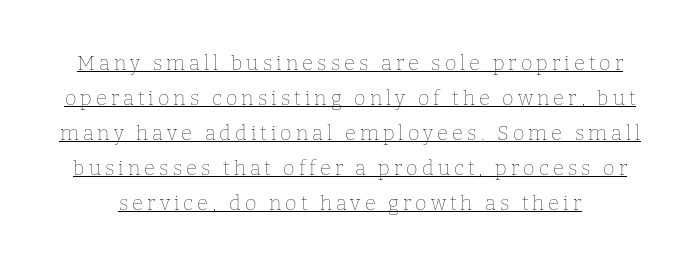
Ascenders rise straight up at ninety degrees. This reads as an unemphasized weight, regular at the heaviest. Somebody hit Ctrl+U on this one — the words are underlined. Here the glyphs are tracked loosely, breaking word shapes into spaced letters.
